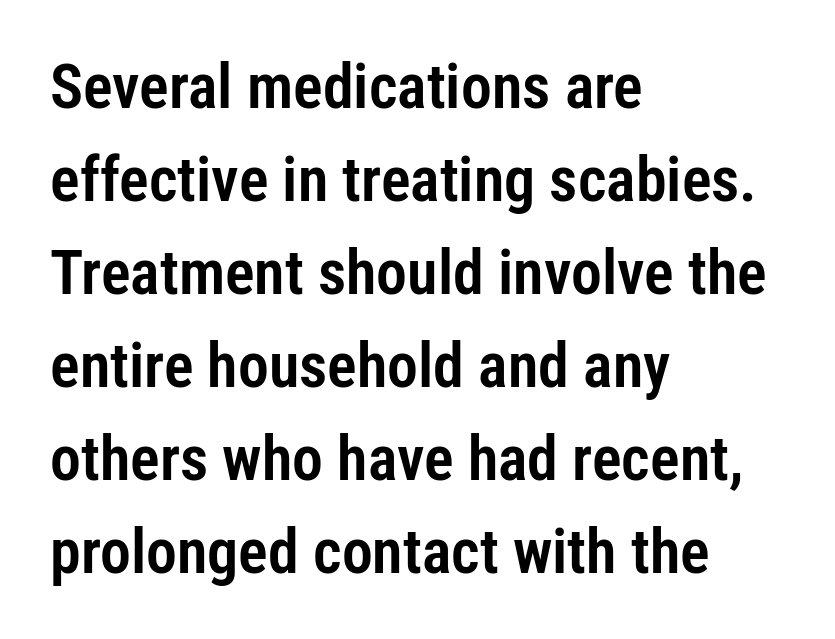
The image shows 62 px condensed sans-serif type, upright; set left-aligned, normal line spacing (1.5x), normal letter spacing, not underlined; low stroke contrast and a medium x-height.
